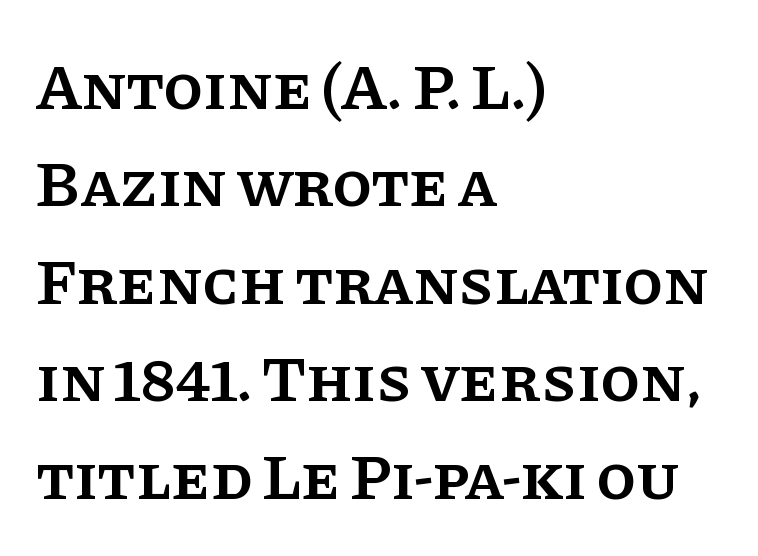
Check where the strokes stop: tiny serifs finish them off. Unlike italic type, these characters show no tilt at all. Nothing unusual about the tracking: characters are spaced as the font intends. Varying glyph widths throughout — classic text-font behaviour. How would I describe the line gaps? Plain and ordinary. The words here are not underlined.
